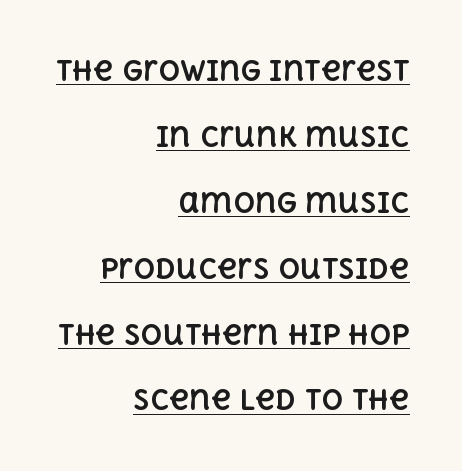
The image shows 27 px bold type, upright; set right-aligned, loose line spacing (2.44x), normal letter spacing, underlined.
